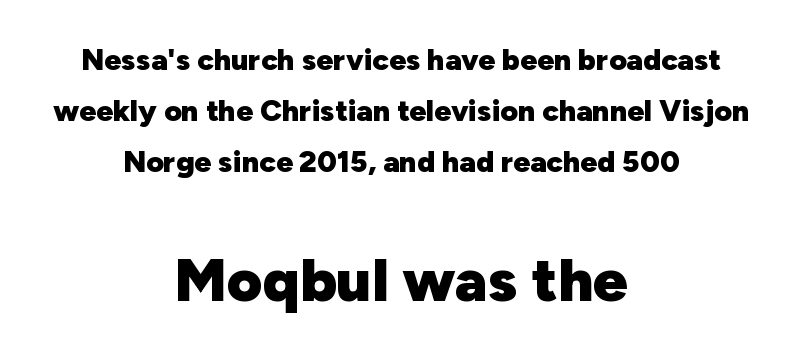
Quick note: not italic, upright. No word sits above an underline. A centered setting, common on invitations and titles, is used for this passage. The block sitting lower on the canvas is the one with enlarged characters. Varying glyph widths throughout — classic text-font behaviour. Honestly, the letter spacing is just normal — you wouldn't notice it.
